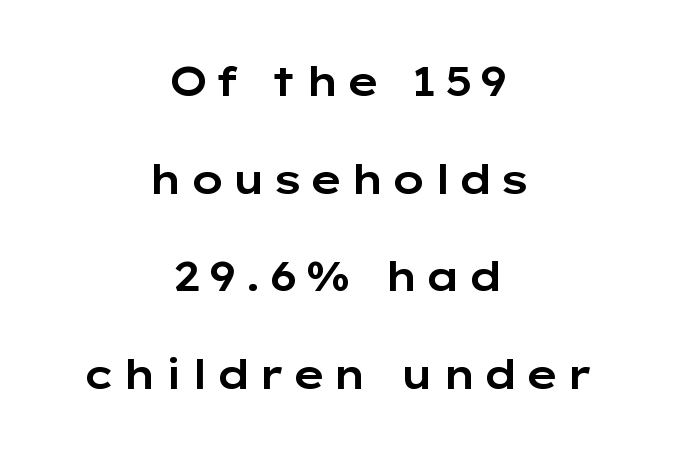
{"serif": "no", "italic": "no", "width": "wide", "stroke_contrast": "low", "x_height": "medium", "monospaced": "no", "underline": "no", "align": "center", "line_spacing": "loose", "line_spacing_ratio": 2.38, "glyph_px": 41}
